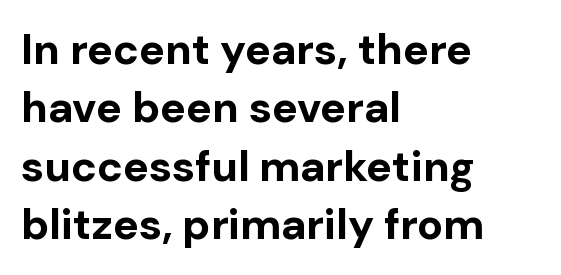
Type without underlining. The compositor pushed each line to the left boundary. Character widths vary here, with narrow letters taking less room than wide ones. A typesetter would mark this as roman, not italic. The passage shown stacks its lines at a standard gap. These lines are composed in type without serifs.
